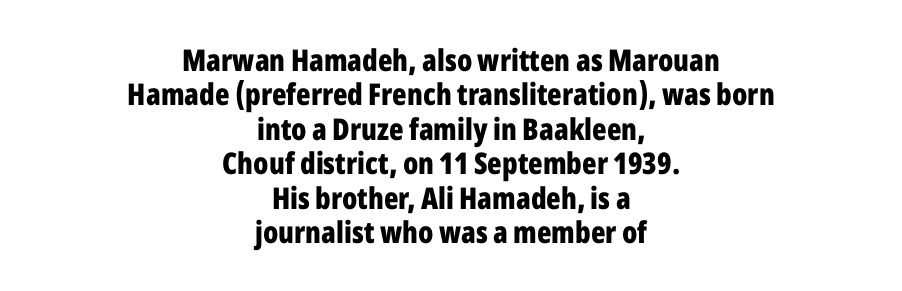
The area under the type is left untouched. Visually the block forms a symmetrical silhouette, jagged on both flanks. Unlike a traditional serif, this face leaves its strokes unadorned. Baseline-to-baseline distance is barely more than the letter height. Tracking here is standard; glyphs follow each other at the usual distance.
